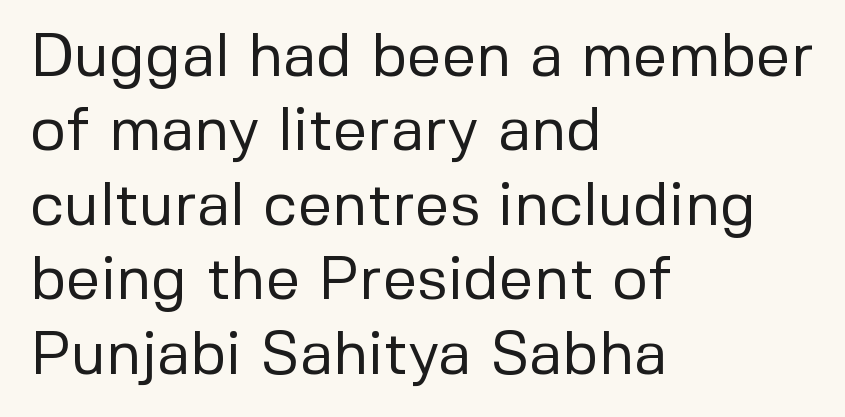
The image shows 61 px regular-weight sans-serif type, upright; set left-aligned, line spacing 1.22x, normal letter spacing, not underlined; low stroke contrast and a medium x-height.
